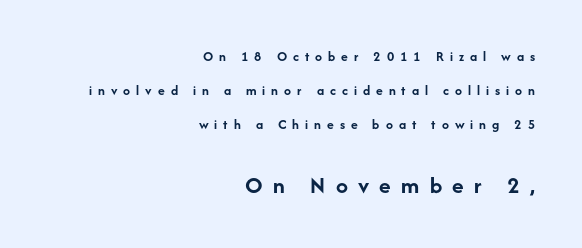
The image shows 24 px bold type, upright; set right-aligned, loose line spacing (2.44x), unusually wide letter spacing (+0.43 em), not underlined; the second (bottom) block is 1.71x larger.
